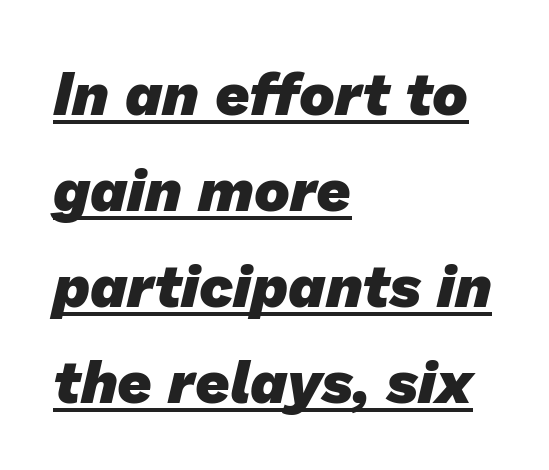
The image shows 60 px heavy sans-serif type; set left-aligned, normal line spacing (1.6x), normal letter spacing, underlined; low stroke contrast and a medium x-height.
